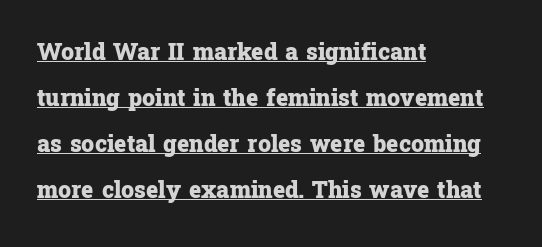
{"italic": "no", "bold": "yes", "underline": "yes", "align": "left", "line_spacing": "loose", "line_spacing_ratio": 2.0, "letter_spacing": "normal", "letter_spacing_em": 0.0, "glyph_px": 23}
